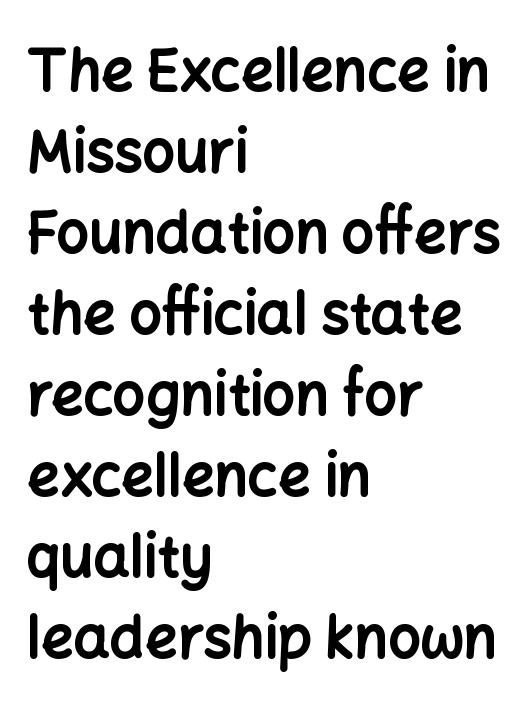
The image shows 57 px bold sans-serif type, upright; set left-aligned, normal line spacing (1.42x), normal letter spacing, not underlined; low stroke contrast and a medium x-height.
